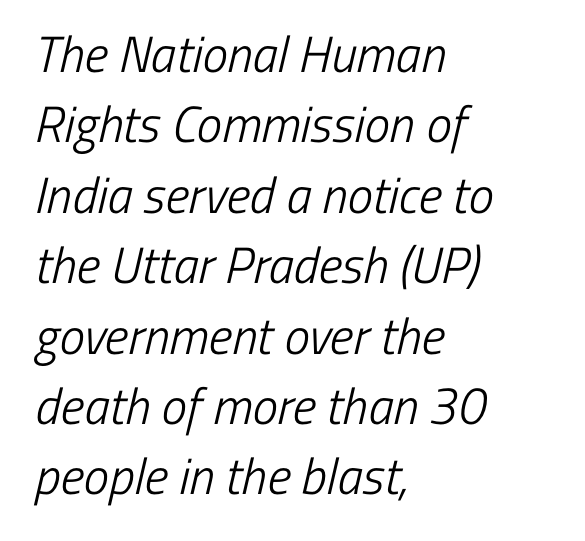
The image shows 51 px light, condensed sans-serif type; set left-aligned, normal line spacing (1.38x), normal letter spacing, not underlined; low stroke contrast and a medium x-height.
